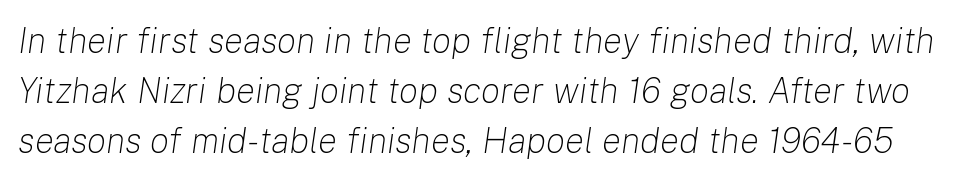
Q: Is the text bold? A: No.
Q: Is the text italic (slanted)? A: Yes, it leans right by about 8 degrees.
Q: Is the text underlined? A: No.
Q: Is the spacing between letters normal or unusually wide? A: Normal.
Q: Is the spacing between lines tight, normal or loose? A: Normal.
Q: Width (condensed, normal, or wide)? A: Normal.
Q: Stroke contrast? A: Low.
Q: x-height? A: Medium.
Q: Monospaced? A: No.
